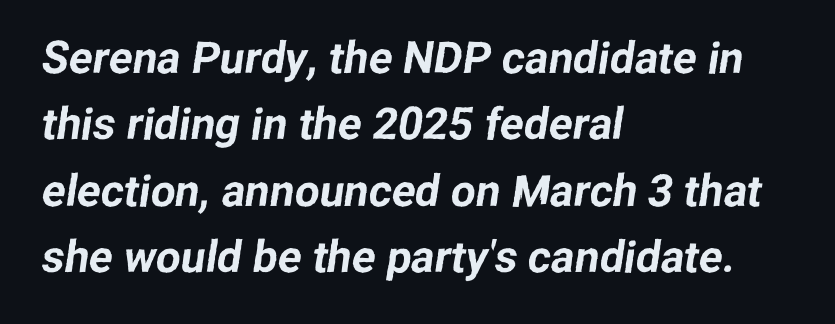
Q: Is the typeface a serif or a sans-serif typeface? A: Sans-serif.
Q: Is the text underlined? A: No.
Q: How is the paragraph aligned? A: Left-aligned.
Q: Is the spacing between letters normal or unusually wide? A: Normal.
Q: Is the spacing between lines tight, normal or loose? A: Normal.
Q: Width (condensed, normal, or wide)? A: Normal.
Q: Stroke contrast? A: Low.
Q: x-height? A: Medium.
Q: Monospaced? A: No.
